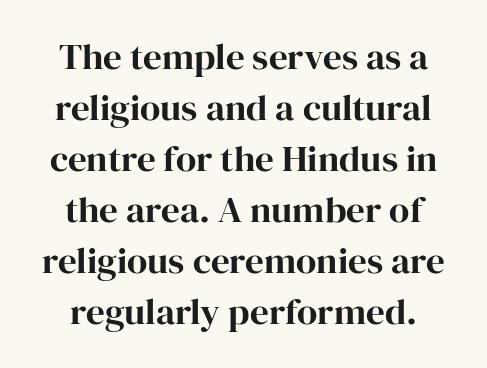
Q: Is the text bold? A: Yes.
Q: Is the text italic (slanted)? A: No, it is upright.
Q: Is the typeface a serif or a sans-serif typeface? A: Serif.
Q: Is the text underlined? A: No.
Q: How is the paragraph aligned? A: Centered.
Q: Is the spacing between letters normal or unusually wide? A: Normal.
Q: Is the spacing between lines tight, normal or loose? A: Normal.
Q: Width (condensed, normal, or wide)? A: Normal.
Q: Stroke contrast? A: High.
Q: x-height? A: Medium.
Q: Monospaced? A: No.
